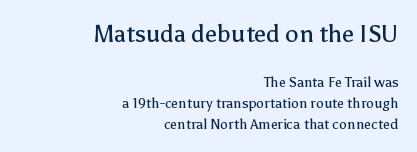
The image shows 24 px text type, upright; set right-aligned, normal line spacing (1.47x), normal letter spacing, not underlined; the first (top) block is 1.71x larger.
